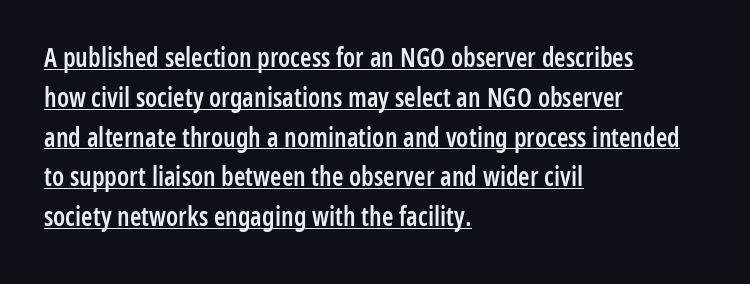
Q: Is the text bold? A: Semi-bold.
Q: Is the text italic (slanted)? A: No, it is upright.
Q: Is the text underlined? A: Yes.
Q: How is the paragraph aligned? A: Left-aligned.
Q: Is the spacing between letters normal or unusually wide? A: Normal.
Q: Is the spacing between lines tight, normal or loose? A: Normal.
